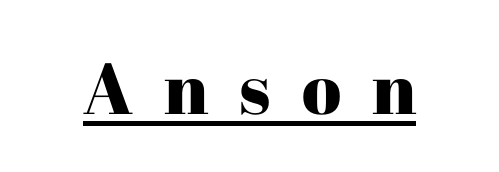
Q: Is the text italic (slanted)? A: No, it is upright.
Q: Is the typeface a serif or a sans-serif typeface? A: Serif.
Q: Is the text underlined? A: Yes.
Q: Is the spacing between letters normal or unusually wide? A: Unusually wide.
Q: Width (condensed, normal, or wide)? A: Normal.
Q: Stroke contrast? A: High.
Q: x-height? A: Medium.
Q: Monospaced? A: No.
